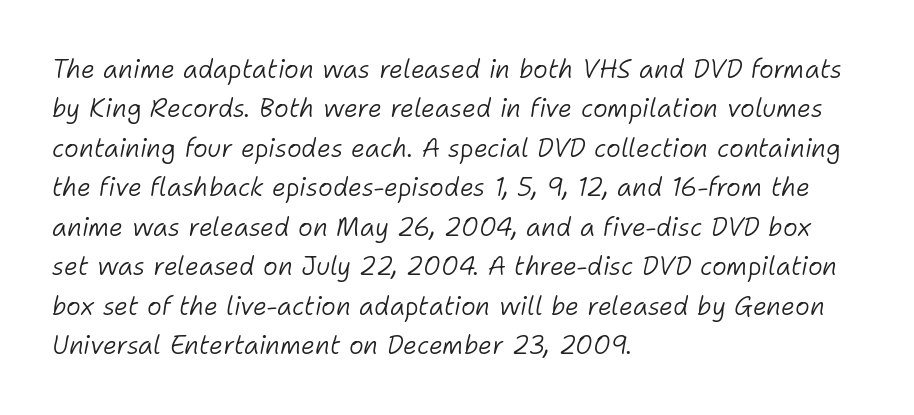
{"italic": "yes", "lean": "right", "slant_degrees": 11, "bold": "no", "underline": "no", "align": "left", "line_spacing": "normal", "line_spacing_ratio": 1.58, "letter_spacing": "normal", "letter_spacing_em": 0.0, "glyph_px": 25}
